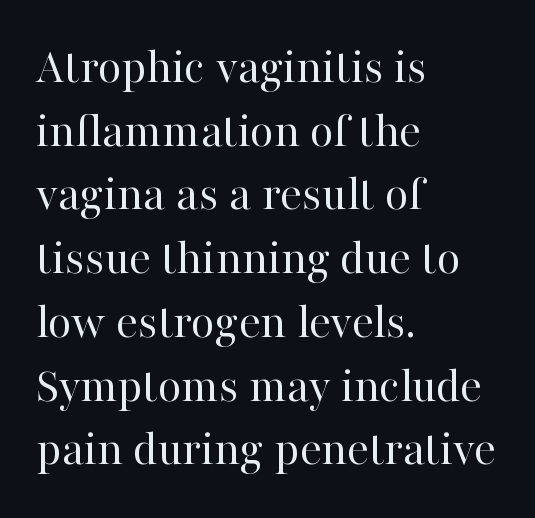
Q: Is the text bold? A: No.
Q: Is the text italic (slanted)? A: No, it is upright.
Q: Is the typeface a serif or a sans-serif typeface? A: Serif.
Q: Is the text underlined? A: No.
Q: How is the paragraph aligned? A: Left-aligned.
Q: Is the spacing between letters normal or unusually wide? A: Normal.
Q: Is the spacing between lines tight, normal or loose? A: Normal.
Q: Width (condensed, normal, or wide)? A: Normal.
Q: Stroke contrast? A: High.
Q: x-height? A: Medium.
Q: Monospaced? A: No.
